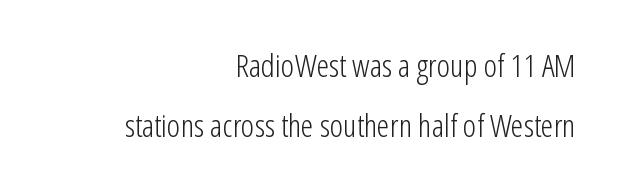
The type is set solid horizontally, with unmodified tracking. All the whitespace from short lines collects on the left. Nobody drew a line under any word here. Quick note: not italic, upright.
